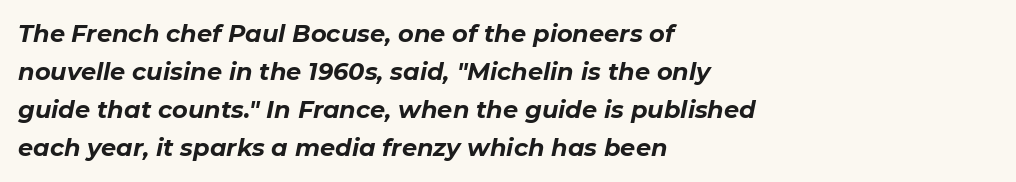
{"italic": "yes", "lean": "right", "slant_degrees": 11, "bold": "yes", "underline": "no", "align": "left", "line_spacing": "normal", "line_spacing_ratio": 1.59, "letter_spacing": "normal", "letter_spacing_em": 0.0, "glyph_px": 24}
